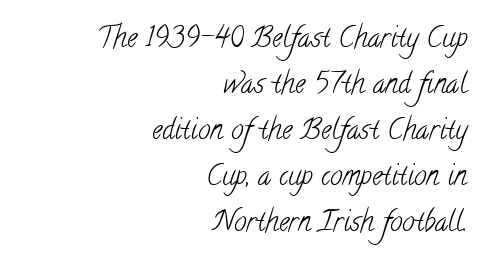
Q: Is the text bold? A: No.
Q: Is the text underlined? A: No.
Q: How is the paragraph aligned? A: Right-aligned.
Q: Is the spacing between letters normal or unusually wide? A: Normal.
Q: Is the spacing between lines tight, normal or loose? A: Normal.
Q: Width (condensed, normal, or wide)? A: Condensed.
Q: Stroke contrast? A: Low.
Q: x-height? A: Small.
Q: Monospaced? A: No.
